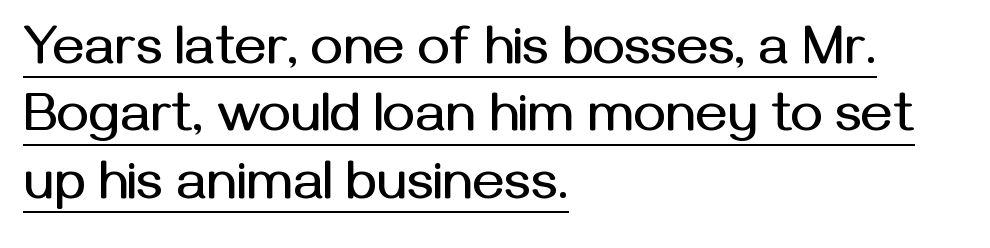
The image shows 54 px sans-serif type, upright; set left-aligned, normal line spacing (1.25x), normal letter spacing, underlined; medium stroke contrast and a medium x-height.
